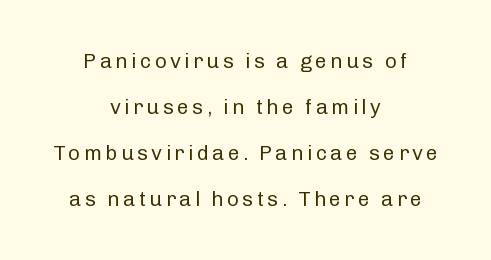
The image shows 21 px text type, upright; set centered, loose line spacing (2.19x), not underlined.
